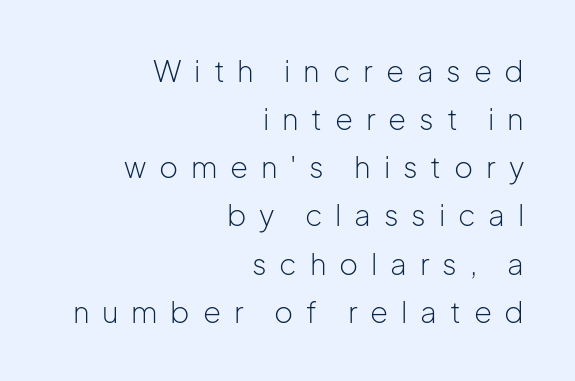
The image shows 29 px light sans-serif type, upright; set right-aligned, normal line spacing (1.66x), unusually wide letter spacing (+0.44 em), not underlined; low stroke contrast and a medium x-height.
